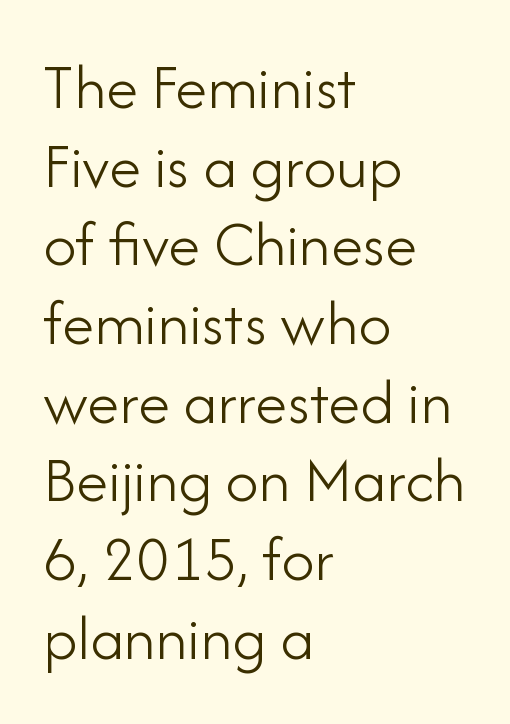
Nope, no serifs anywhere on these letters. These glyphs show unthickened strokes, regular width or finer. Italic: no, the glyphs are upright roman. The rendering keeps characters at their native spacing.
